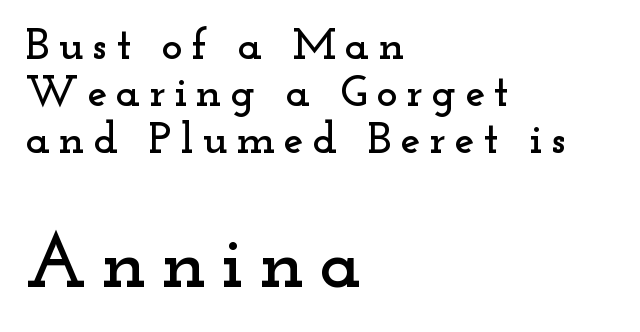
Q: Is the text italic (slanted)? A: No, it is upright.
Q: Is the typeface a serif or a sans-serif typeface? A: Serif.
Q: Is the text underlined? A: No.
Q: How is the paragraph aligned? A: Left-aligned.
Q: Is the spacing between lines tight, normal or loose? A: Tight.
Q: Which block of text is set in a larger size, the first (top) or the second (bottom)? A: The second (bottom) one.
Q: Width (condensed, normal, or wide)? A: Wide.
Q: Stroke contrast? A: Low.
Q: x-height? A: Small.
Q: Monospaced? A: No.
